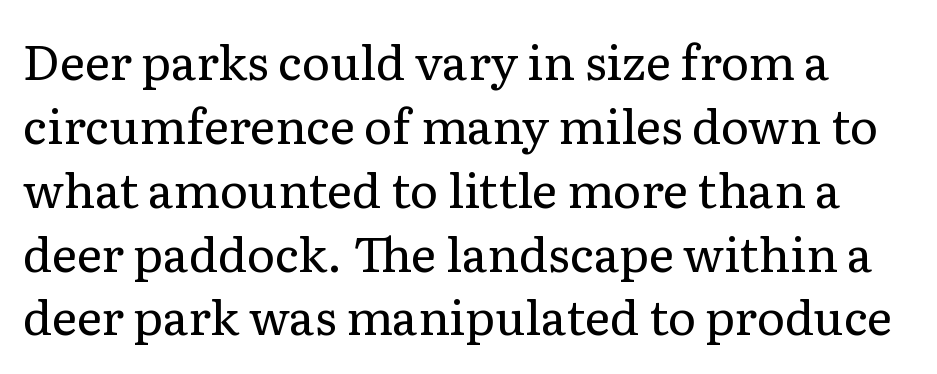
Decoration check: the copy has no underline. The designer went with a serif here, giving each stem small feet. Every stem runs plumb, perpendicular to the baseline. Proportional: the letters do not fall into vertical columns. Regarding leading, the lines here are spaced in the standard way. The face looks like a standard text weight, possibly lighter.
